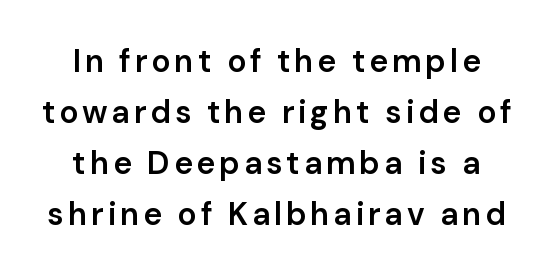
{"serif": "no", "italic": "no", "bold": "semi", "weight": "semibold", "width": "normal", "stroke_contrast": "low", "x_height": "medium", "monospaced": "no", "underline": "no", "line_spacing": "normal", "line_spacing_ratio": 1.59, "glyph_px": 32}
